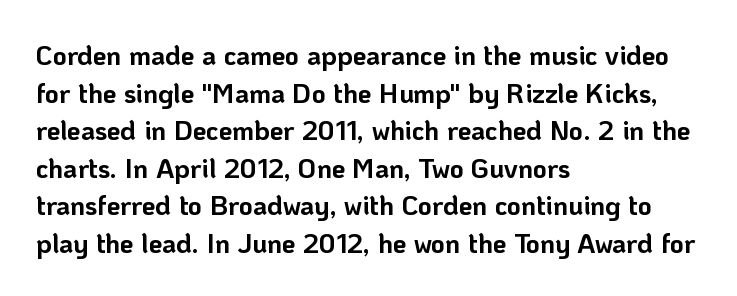
Q: Is the text bold? A: Yes.
Q: Is the text italic (slanted)? A: No, it is upright.
Q: Is the text underlined? A: No.
Q: How is the paragraph aligned? A: Left-aligned.
Q: Is the spacing between letters normal or unusually wide? A: Normal.
Q: Is the spacing between lines tight, normal or loose? A: Normal.
